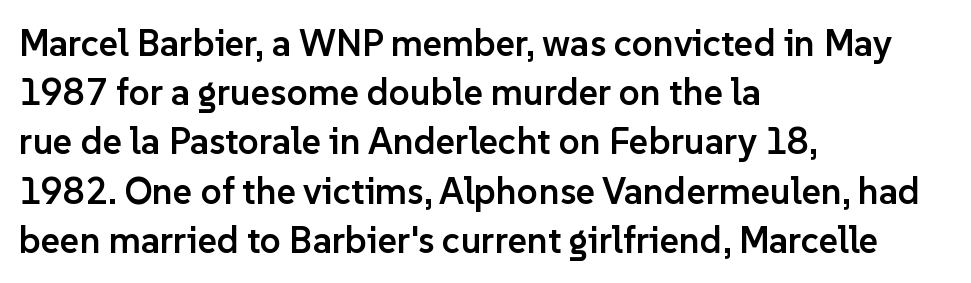
The image shows 37 px semibold sans-serif type, upright; set left-aligned, normal line spacing (1.33x), normal letter spacing, not underlined; low stroke contrast and a medium x-height.
